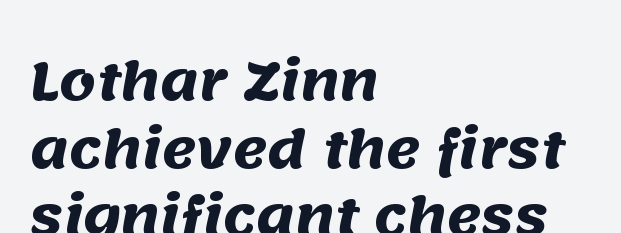
{"serif": "no", "bold": "yes", "weight": "heavy", "width": "normal", "stroke_contrast": "medium", "x_height": "large", "monospaced": "no", "underline": "no", "align": "left", "line_spacing": "normal", "line_spacing_ratio": 1.3, "letter_spacing": "normal", "letter_spacing_em": 0.0, "glyph_px": 52}
